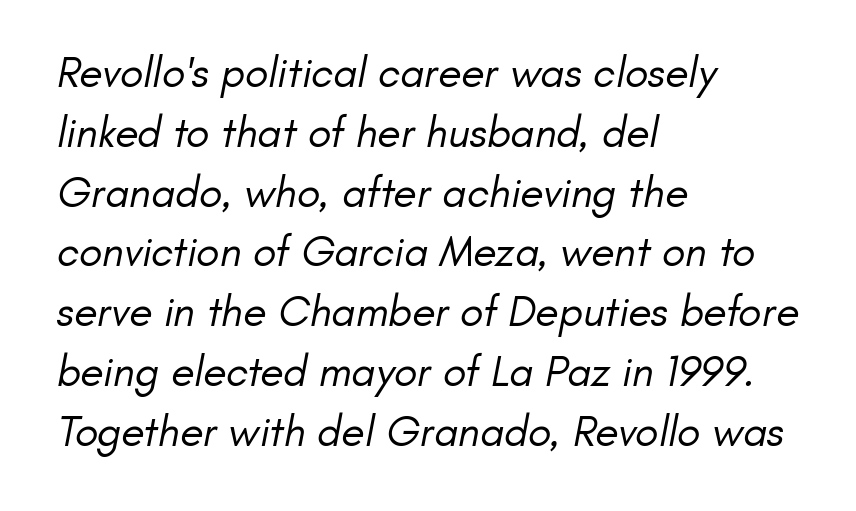
The image shows 43 px regular-weight sans-serif type; set left-aligned, normal line spacing (1.39x), normal letter spacing, not underlined; low stroke contrast and a small x-height.
